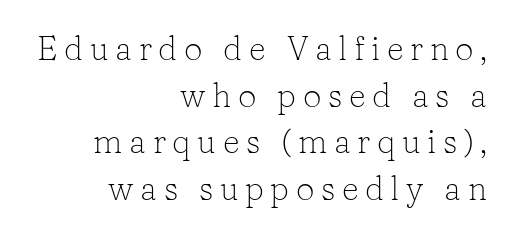
Q: Is the text bold? A: No.
Q: Is the text italic (slanted)? A: No, it is upright.
Q: Is the typeface a serif or a sans-serif typeface? A: Serif.
Q: Is the text underlined? A: No.
Q: How is the paragraph aligned? A: Right-aligned.
Q: Is the spacing between letters normal or unusually wide? A: Unusually wide.
Q: Is the spacing between lines tight, normal or loose? A: Normal.
Q: Width (condensed, normal, or wide)? A: Normal.
Q: Stroke contrast? A: Low.
Q: x-height? A: Medium.
Q: Monospaced? A: No.
